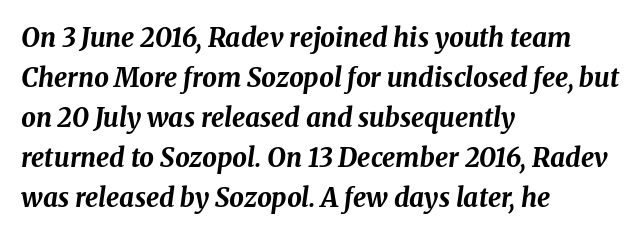
Q: Is the text bold? A: Yes.
Q: Is the text italic (slanted)? A: Yes, it leans right by about 8 degrees.
Q: Is the text underlined? A: No.
Q: How is the paragraph aligned? A: Left-aligned.
Q: Is the spacing between letters normal or unusually wide? A: Normal.
Q: Is the spacing between lines tight, normal or loose? A: Normal.
